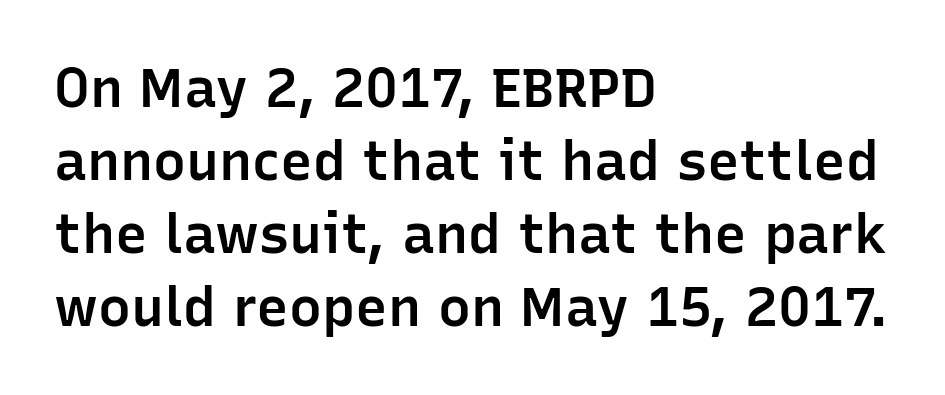
Q: Is the text bold? A: Semi-bold.
Q: Is the text italic (slanted)? A: No, it is upright.
Q: Is the typeface a serif or a sans-serif typeface? A: Sans-serif.
Q: Is the text underlined? A: No.
Q: How is the paragraph aligned? A: Left-aligned.
Q: Is the spacing between letters normal or unusually wide? A: Normal.
Q: Is the spacing between lines tight, normal or loose? A: Normal.
Q: Width (condensed, normal, or wide)? A: Normal.
Q: Stroke contrast? A: Low.
Q: x-height? A: Medium.
Q: Monospaced? A: No.
